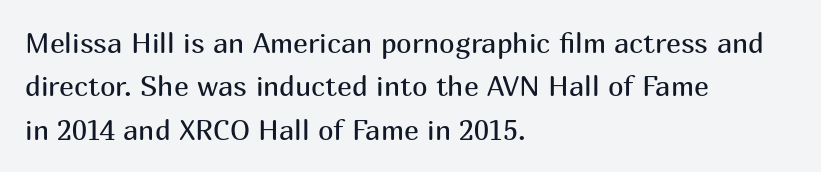
{"serif": "no", "italic": "no", "bold": "no", "weight": "regular", "width": "normal", "stroke_contrast": "medium", "x_height": "medium", "monospaced": "no", "underline": "no", "align": "left", "line_spacing": "normal", "line_spacing_ratio": 1.55, "letter_spacing": "normal", "letter_spacing_em": 0.0, "glyph_px": 28}
